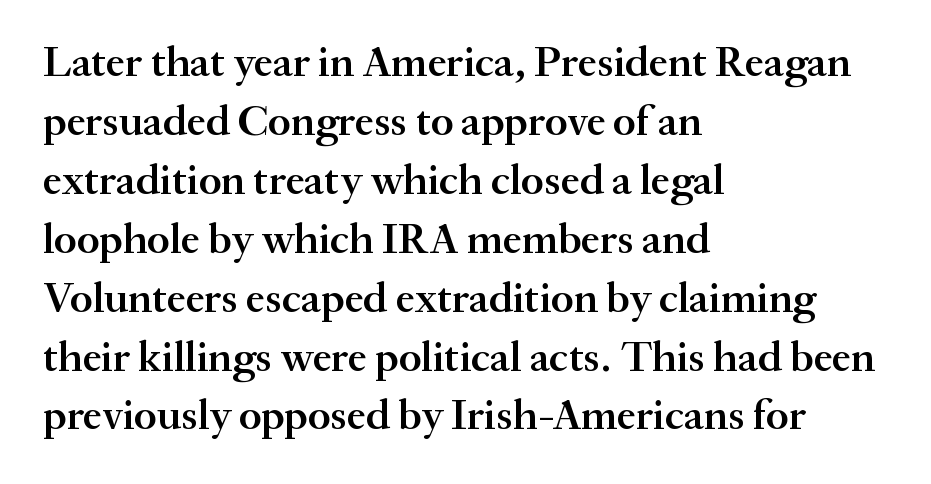
A typesetter would call this proportional, since set widths differ per character. The face used here is seriffed, in the tradition of book romans. The setting favours the left margin, as ordinary paragraphs usually do. This is the in-between weight designers call semibold or demi. These lines sit exactly where default settings would place them.
